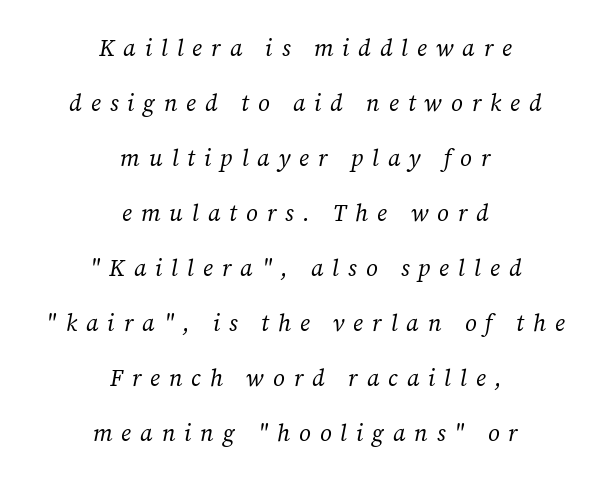
The image shows 23 px text type, italic (leaning right); set centered, loose line spacing (2.39x), unusually wide letter spacing (+0.39 em), not underlined.
